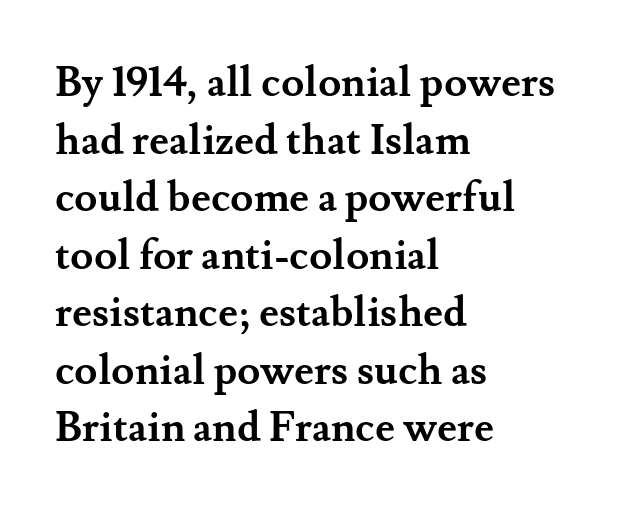
Q: Is the text bold? A: Yes.
Q: Is the text italic (slanted)? A: No, it is upright.
Q: Is the typeface a serif or a sans-serif typeface? A: Serif.
Q: Is the text underlined? A: No.
Q: How is the paragraph aligned? A: Left-aligned.
Q: Is the spacing between letters normal or unusually wide? A: Normal.
Q: Is the spacing between lines tight, normal or loose? A: Normal.
Q: Width (condensed, normal, or wide)? A: Normal.
Q: Stroke contrast? A: Medium.
Q: x-height? A: Small.
Q: Monospaced? A: No.
